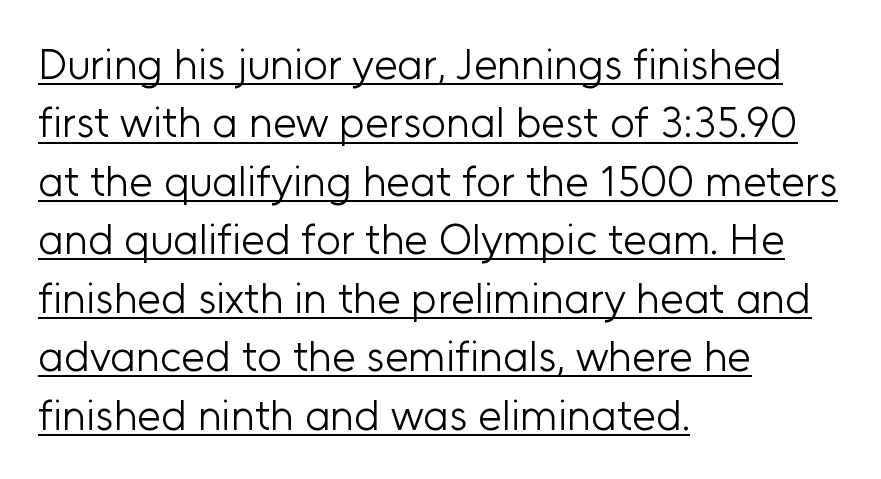
Normally led — the rows are evenly, conventionally spaced. Serif or sans? Sans — the stroke terminals are bare. Every row of glyphs begins at an identical x-position on the left. Characters remain perfectly vertical along every line.
